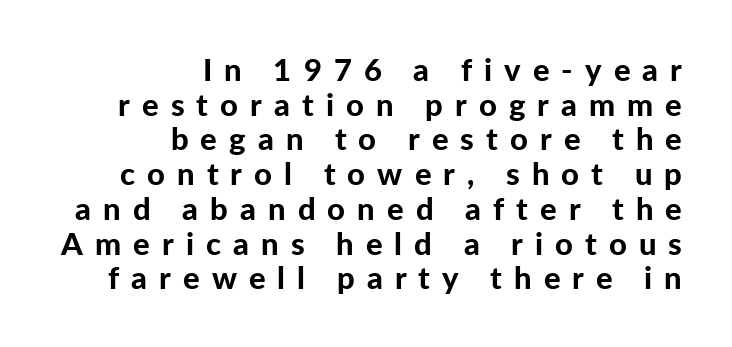
Q: Is the text bold? A: Yes.
Q: Is the text italic (slanted)? A: No, it is upright.
Q: Is the typeface a serif or a sans-serif typeface? A: Sans-serif.
Q: Is the text underlined? A: No.
Q: How is the paragraph aligned? A: Right-aligned.
Q: Is the spacing between letters normal or unusually wide? A: Unusually wide.
Q: Is the spacing between lines tight, normal or loose? A: Tight.
Q: Width (condensed, normal, or wide)? A: Normal.
Q: Stroke contrast? A: Low.
Q: x-height? A: Medium.
Q: Monospaced? A: No.
